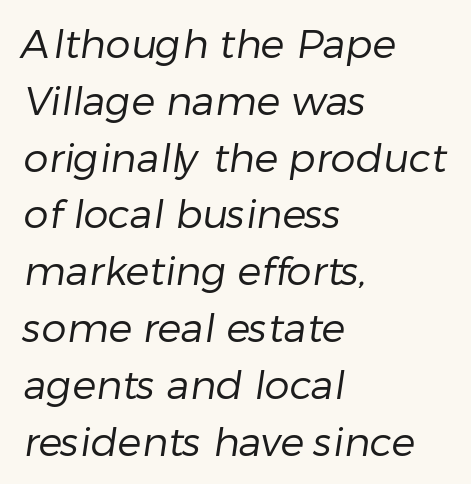
The image shows 40 px regular-weight sans-serif type; set left-aligned, normal line spacing (1.42x), normal letter spacing, not underlined; low stroke contrast and a medium x-height.
